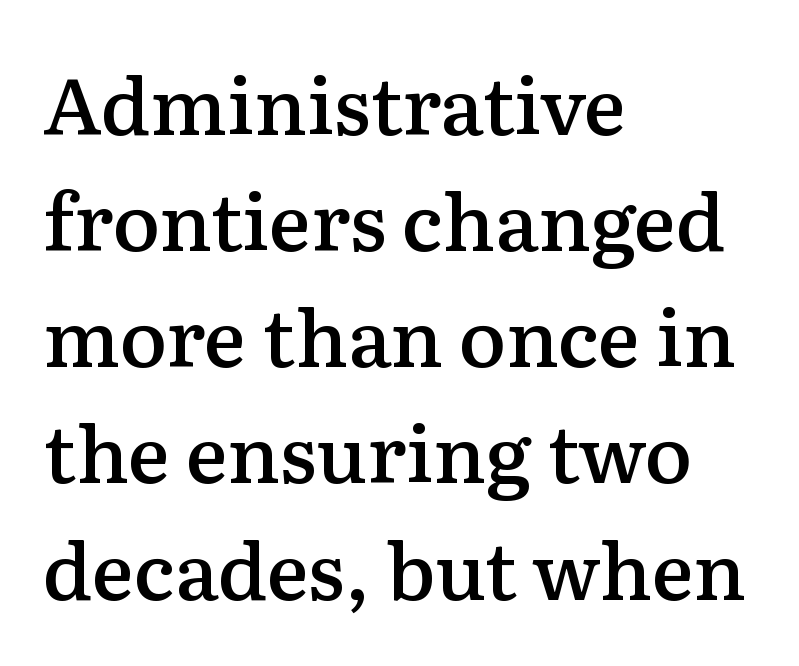
Unlike italic type, these characters show no tilt at all. Leading: standard. The string is rendered with underlining switched off. The passage shown is typed in a proportional face where columns would drift. The letterforms sit shoulder to shoulder at normal distance. Layout note: lines flush left.
